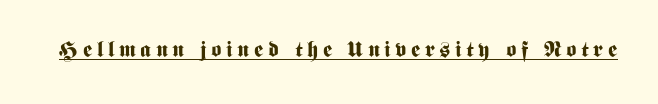
The rendered words wear a rule along their underside. Letter spacing: wide. The glyphs have the mass of a bold cut. The specimen reads as upright at a glance.
